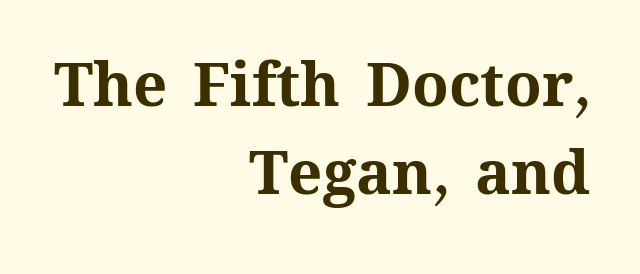
Q: Is the text bold? A: Yes.
Q: Is the text italic (slanted)? A: No, it is upright.
Q: Is the text underlined? A: No.
Q: How is the paragraph aligned? A: Right-aligned.
Q: Is the spacing between letters normal or unusually wide? A: Normal.
Q: Is the spacing between lines tight, normal or loose? A: Normal.
Q: Width (condensed, normal, or wide)? A: Normal.
Q: Stroke contrast? A: Medium.
Q: x-height? A: Medium.
Q: Monospaced? A: No.
